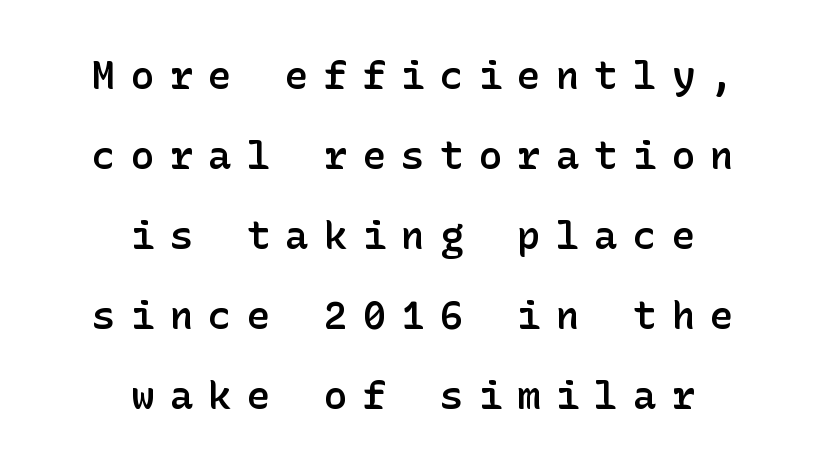
{"serif": "no", "italic": "no", "bold": "semi", "weight": "semibold", "width": "normal", "stroke_contrast": "low", "x_height": "medium", "underline": "no", "align": "center", "line_spacing": "loose", "line_spacing_ratio": 2.05, "letter_spacing": "wide", "letter_spacing_em": 0.39, "glyph_px": 39}
